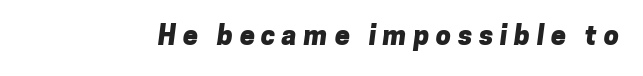
Q: Is the text bold? A: Yes.
Q: Is the text underlined? A: No.
Q: Is the spacing between letters normal or unusually wide? A: Unusually wide.
